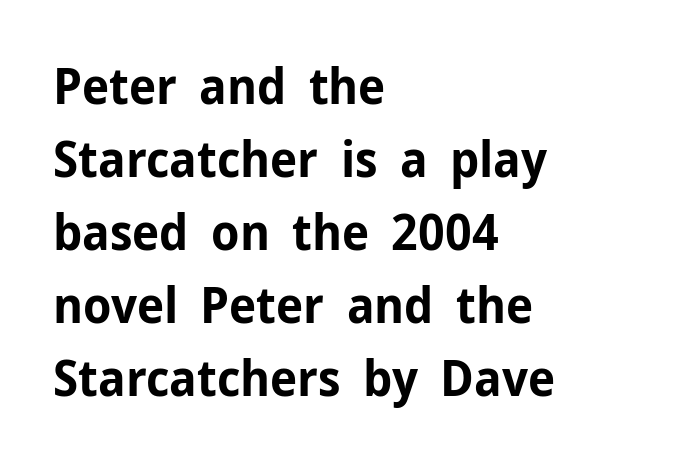
To sum up the face: it is a sans, with no serifs. Proportional: the letters do not fall into vertical columns. No italicization has been applied; the sample stays upright. Layout note: lines flush left.
